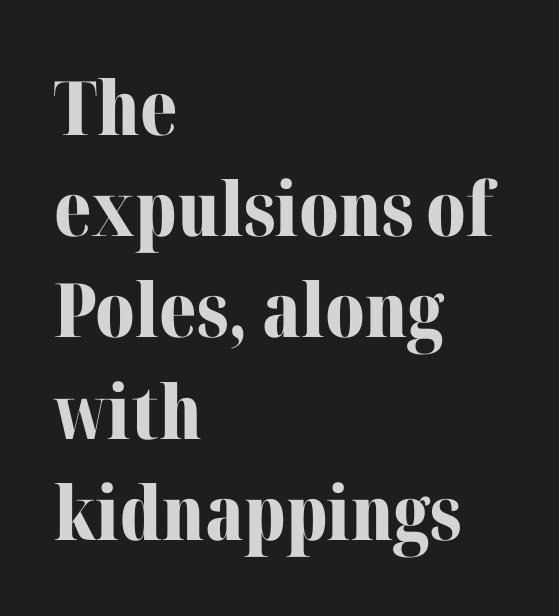
I'd describe the lettering as bold — thick and assertive. You could not count columns in this text — the font is proportionally spaced. Alignment: flush left. Inter-character spacing is left at the font's built-in metrics. The letters carry serifs — small finishing strokes at the ends of their stems. Posture: upright roman.
